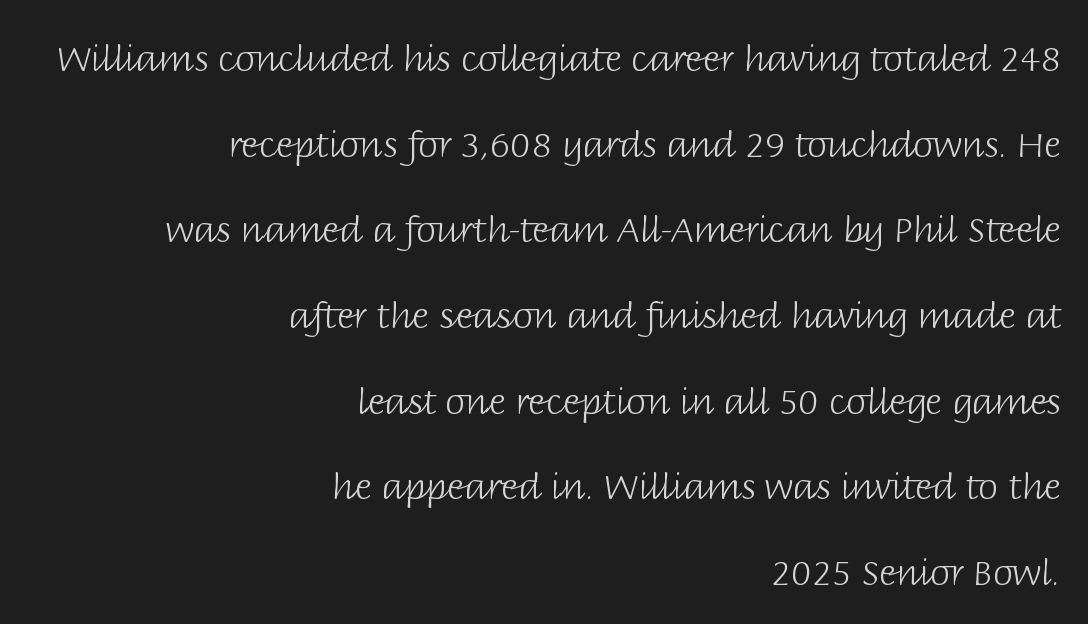
The image shows 36 px light sans-serif type, upright; set right-aligned, loose line spacing (2.38x), normal letter spacing, not underlined; low stroke contrast and a large x-height.
